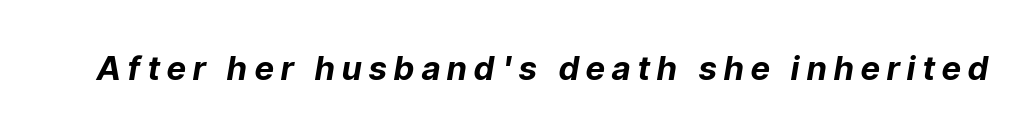
Students, note that the glyphs here are deliberately spaced far apart. The gap between lines stays unmarked. Style check: oblique. These words are printed bold, with thick strokes throughout.
